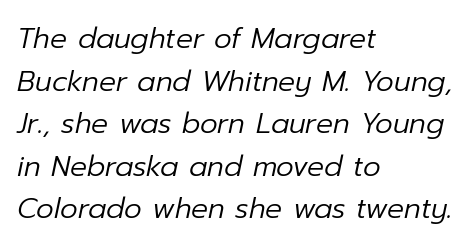
Do the characters align in a grid? No, the font is proportional. Line beginnings align vertically; line endings do not. Whoever set this chose a conventional vertical rhythm. If you drew a line through each stem, it would be angled. Stroke mass is kept to a normal reading level or below.
